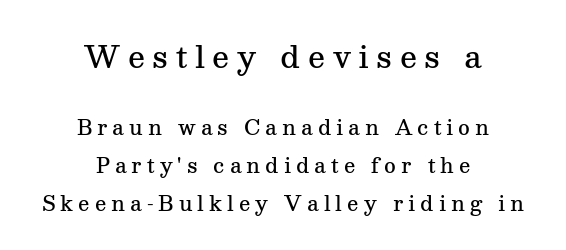
Top chunk: large. Bottom chunk: small. Letters rest on an invisible, unmarked baseline. Firm but not heavy-handed strokes: this text is semibold. The passage shown is typed in a proportional face where columns would drift. Typeset on center — no edge is straight. How are the letters spaced? Widely, with obvious added tracking.
